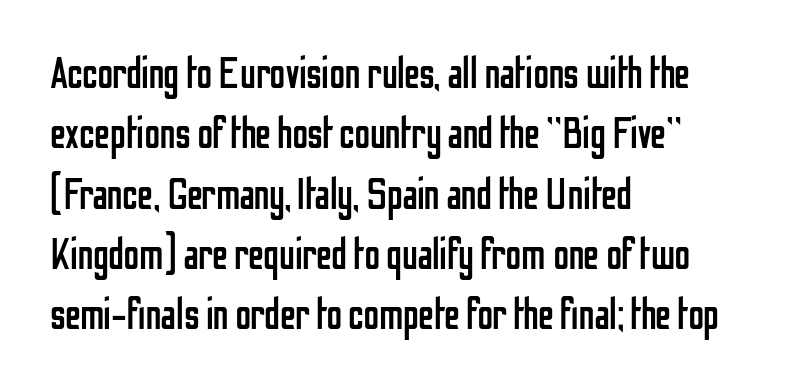
{"serif": "no", "italic": "no", "bold": "no", "weight": "regular", "width": "condensed", "stroke_contrast": "low", "x_height": "medium", "monospaced": "no", "underline": "no", "align": "left", "line_spacing": "normal", "line_spacing_ratio": 1.37, "letter_spacing": "normal", "letter_spacing_em": 0.0, "glyph_px": 44}
